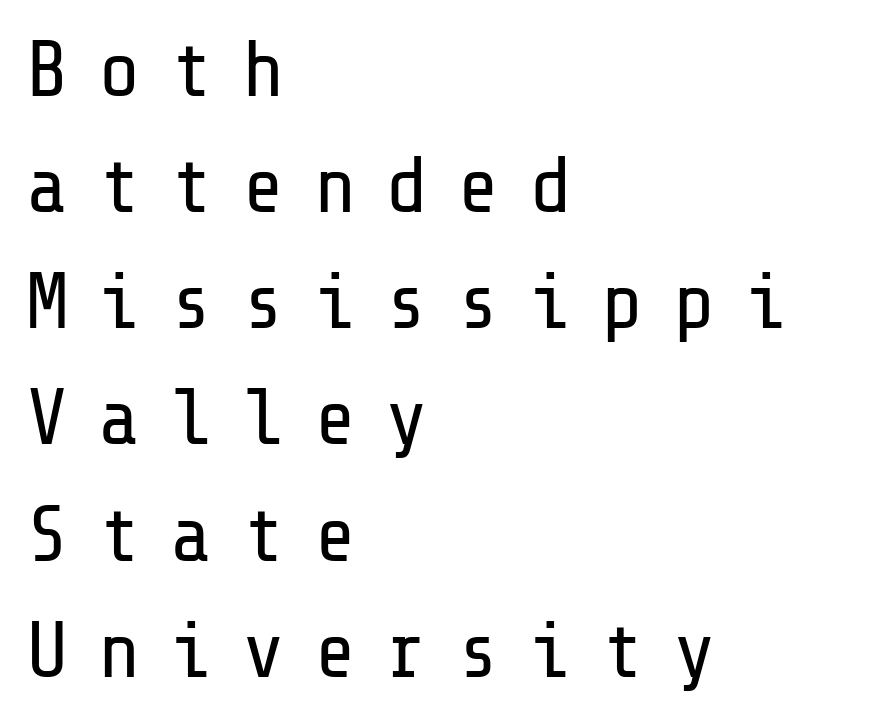
Q: Is the text bold? A: No.
Q: Is the text italic (slanted)? A: No, it is upright.
Q: Is the typeface a serif or a sans-serif typeface? A: Sans-serif.
Q: Is the text underlined? A: No.
Q: How is the paragraph aligned? A: Left-aligned.
Q: Is the spacing between letters normal or unusually wide? A: Unusually wide.
Q: Is the spacing between lines tight, normal or loose? A: Normal.
Q: Width (condensed, normal, or wide)? A: Normal.
Q: Stroke contrast? A: Low.
Q: x-height? A: Medium.
